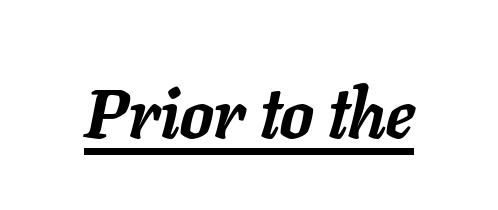
{"italic": "yes", "lean": "right", "slant_degrees": 11, "bold": "yes", "weight": "semibold", "width": "normal", "stroke_contrast": "low", "x_height": "medium", "monospaced": "no", "underline": "yes", "letter_spacing": "normal", "letter_spacing_em": 0.0, "glyph_px": 70}
